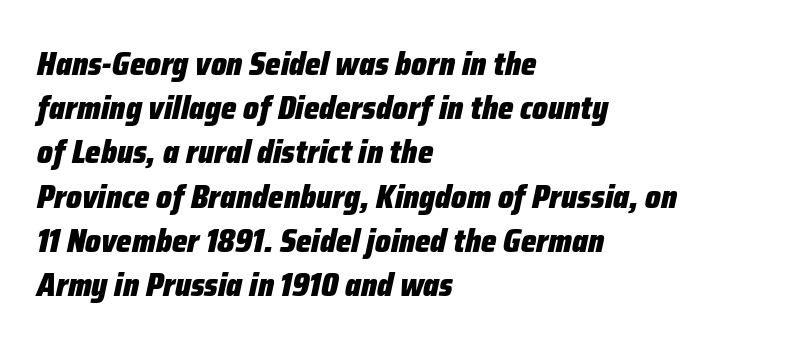
The image shows 33 px heavy, condensed type, italic (leaning right); set left-aligned, normal line spacing (1.34x), normal letter spacing, not underlined; low stroke contrast and a medium x-height.
